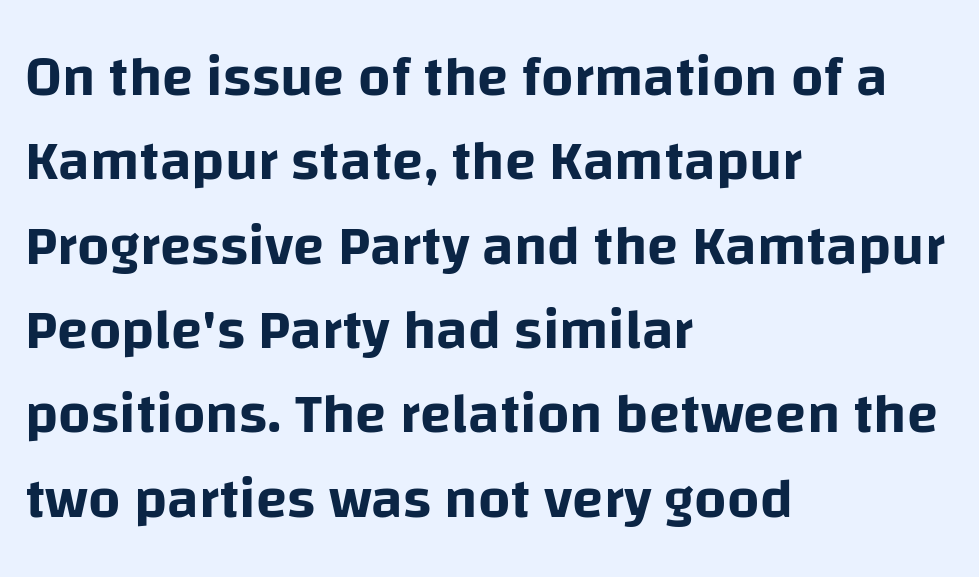
The image shows 57 px sans-serif type, upright; set left-aligned, normal line spacing (1.48x), normal letter spacing, not underlined; low stroke contrast and a large x-height.
